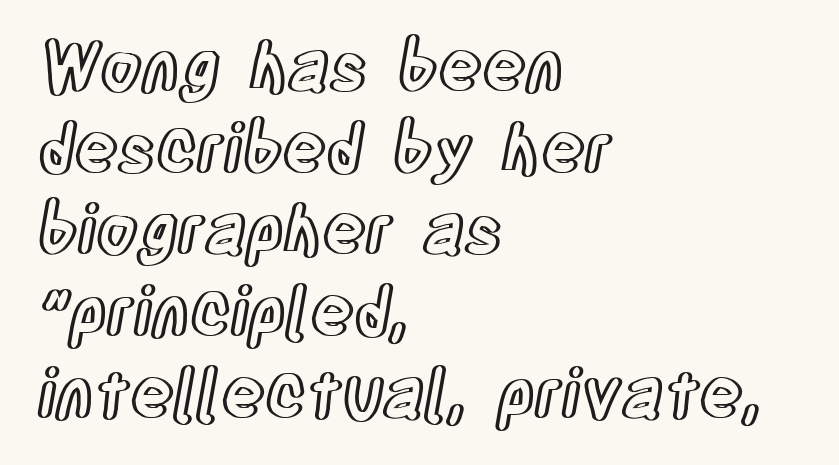
Q: Is the text italic (slanted)? A: Yes.
Q: Is the text underlined? A: No.
Q: How is the paragraph aligned? A: Left-aligned.
Q: Is the spacing between letters normal or unusually wide? A: Normal.
Q: Width (condensed, normal, or wide)? A: Condensed.
Q: x-height? A: Large.
Q: Monospaced? A: No.
